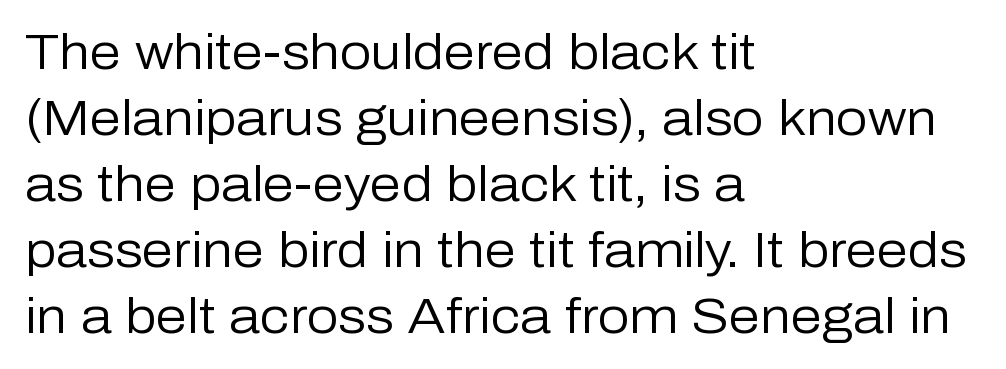
Horizontal alignment here is leftward, the default for most running prose. The strip under each line holds only bare page. Letterform terminals end flat and unadorned throughout the passage. The rendering uses natural spacing where letterforms have individual widths. What's the leading like? Ordinary, nothing unusual.
